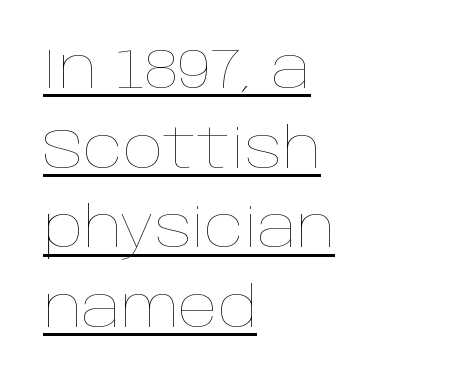
Q: Is the text bold? A: No.
Q: Is the text italic (slanted)? A: No, it is upright.
Q: Is the text underlined? A: Yes.
Q: How is the paragraph aligned? A: Left-aligned.
Q: Is the spacing between letters normal or unusually wide? A: Normal.
Q: Is the spacing between lines tight, normal or loose? A: Normal.
Q: Width (condensed, normal, or wide)? A: Normal.
Q: Stroke contrast? A: Low.
Q: x-height? A: Large.
Q: Monospaced? A: No.
